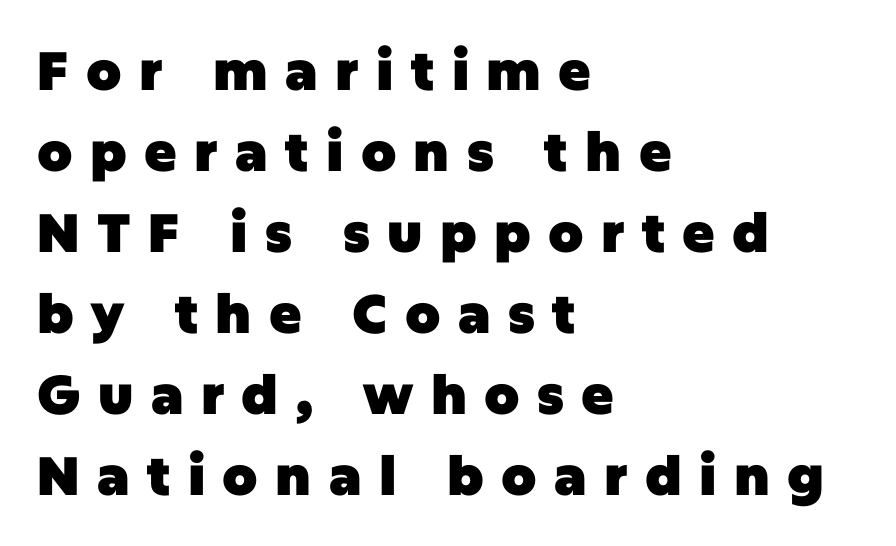
The image shows 54 px heavy sans-serif type, upright; set left-aligned, normal line spacing (1.5x), unusually wide letter spacing (+0.32 em), not underlined; low stroke contrast and a large x-height.
